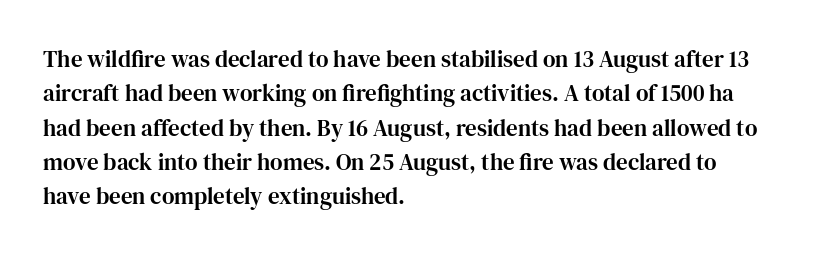
The image shows 23 px text type, upright; set left-aligned, normal line spacing (1.49x), normal letter spacing, not underlined.
